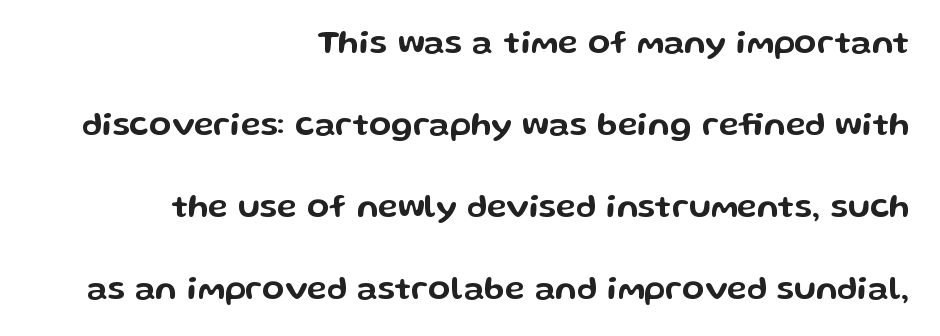
Do the characters align in a grid? No, the font is proportional. Short note: letters normally spaced. The words here are not underlined. Teacher's note: observe the even right margin — that is flush-right alignment. Interline gaps are noticeably wide in this sample. Examine the stroke ends and you'll find no serifs.
